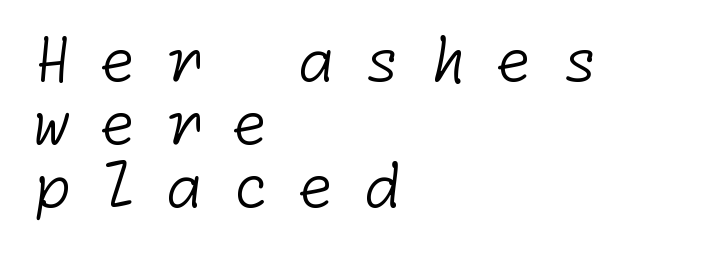
The image shows 60 px light sans-serif type; set left-aligned, tight line spacing (1.05x), unusually wide letter spacing (+0.48 em), not underlined; low stroke contrast and a medium x-height.
